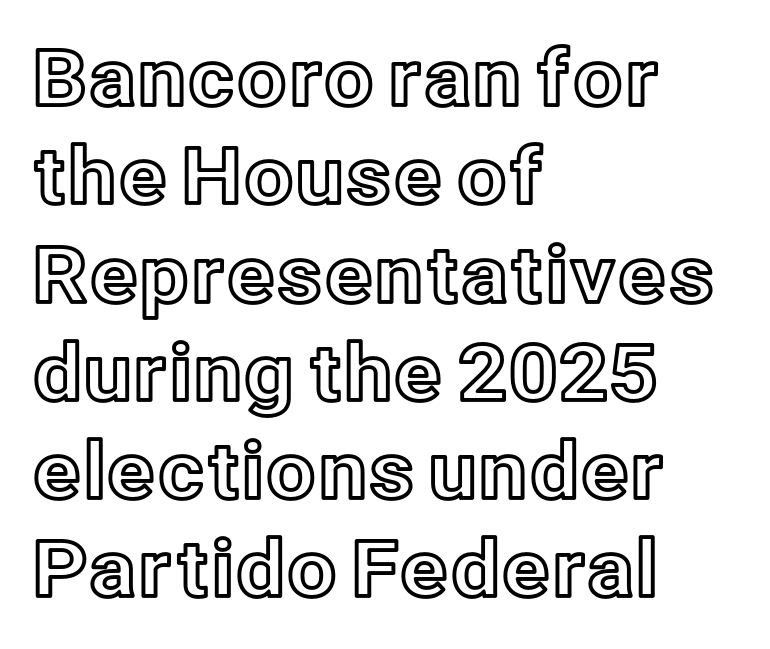
The image shows 78 px text type, upright; set left-aligned, normal line spacing (1.26x), normal letter spacing, not underlined; a medium x-height.
